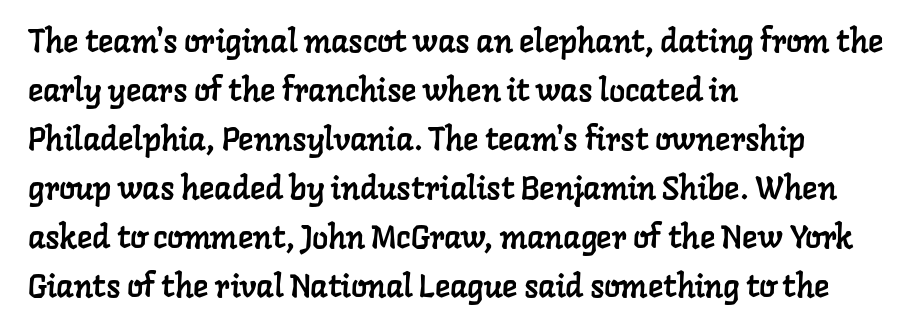
Notice how descenders clear the ascenders below comfortably — that's standard leading. Between one letter and the next there's only the usual sliver of space. The passage shown is not underscored anywhere. The face used here is seriffed, in the tradition of book romans.
